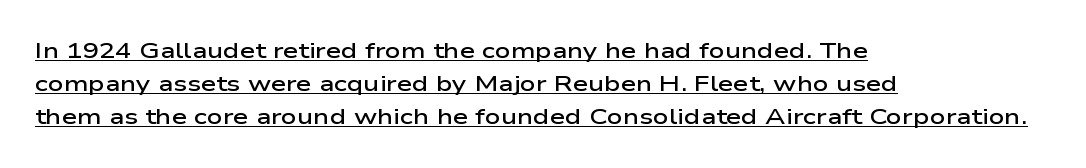
The image shows 22 px text type, upright; set left-aligned, normal line spacing (1.51x), normal letter spacing, underlined.
